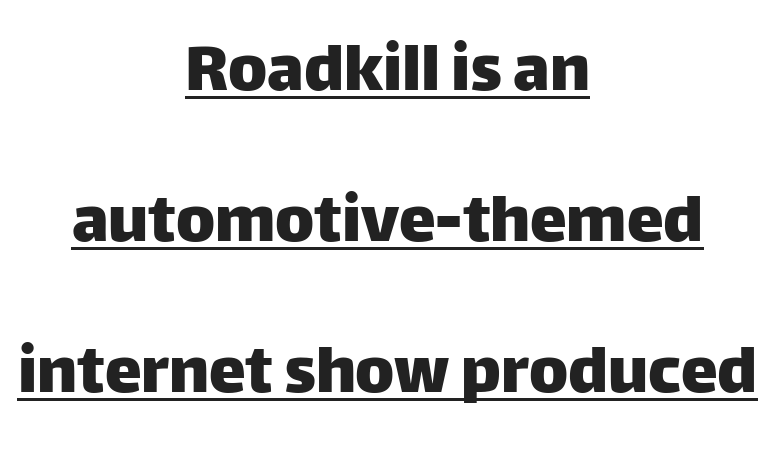
The image shows 74 px sans-serif type, upright; set centered, loose line spacing (2.04x), normal letter spacing, underlined; low stroke contrast and a large x-height.
